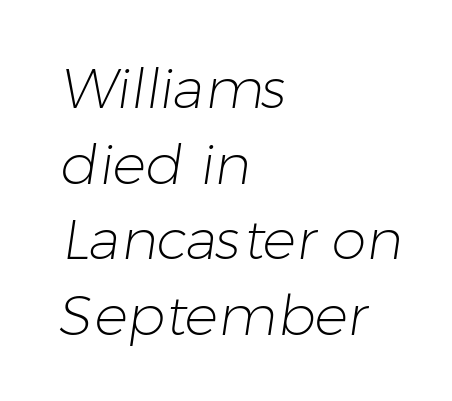
A sans-serif font was chosen for this passage. A light-to-regular cut is what we see here. Leading matches the norm, producing a regular column. These lines are set flush left with a ragged right edge. The rendering keeps characters at their native spacing.
